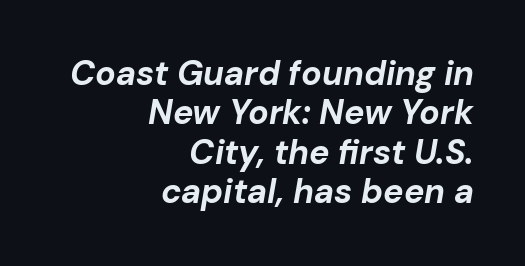
Q: Is the text bold? A: Yes.
Q: Is the text italic (slanted)? A: Yes, it leans right by about 10 degrees.
Q: Is the text underlined? A: No.
Q: How is the paragraph aligned? A: Right-aligned.
Q: Is the spacing between letters normal or unusually wide? A: Normal.
Q: Width (condensed, normal, or wide)? A: Normal.
Q: Stroke contrast? A: Low.
Q: x-height? A: Medium.
Q: Monospaced? A: No.
